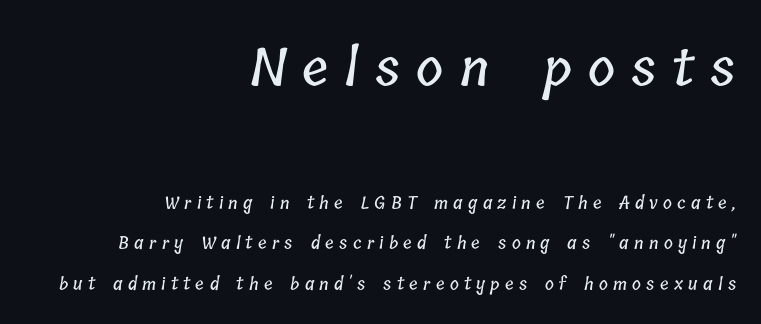
Q: Is the text underlined? A: No.
Q: How is the paragraph aligned? A: Right-aligned.
Q: Is the spacing between letters normal or unusually wide? A: Unusually wide.
Q: Is the spacing between lines tight, normal or loose? A: Loose.
Q: Which block of text is set in a larger size, the first (top) or the second (bottom)? A: The first (top) one.
Q: Width (condensed, normal, or wide)? A: Condensed.
Q: Stroke contrast? A: Low.
Q: x-height? A: Medium.
Q: Monospaced? A: No.
